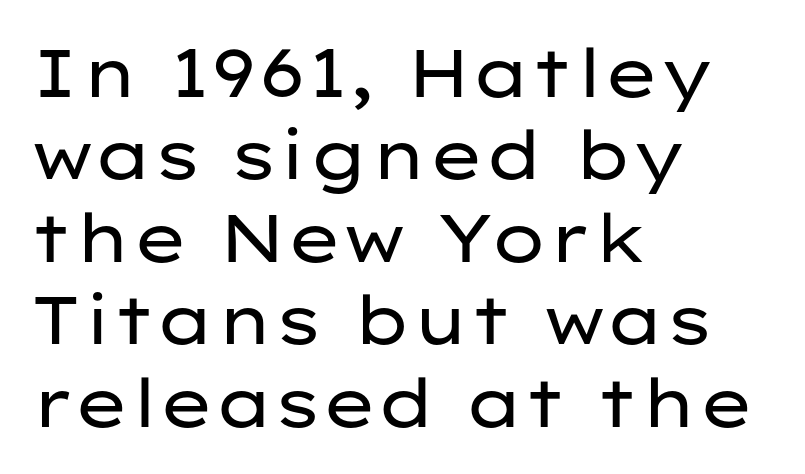
{"serif": "no", "italic": "no", "bold": "no", "weight": "regular", "width": "wide", "stroke_contrast": "low", "x_height": "medium", "monospaced": "no", "underline": "no", "align": "left", "line_spacing_ratio": 1.23, "letter_spacing": "normal", "letter_spacing_em": 0.0, "glyph_px": 67}
